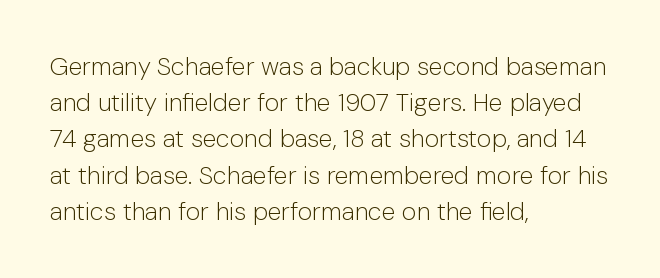
{"italic": "no", "bold": "no", "underline": "no", "align": "left", "line_spacing": "normal", "line_spacing_ratio": 1.45, "letter_spacing": "normal", "letter_spacing_em": 0.0, "glyph_px": 25}
